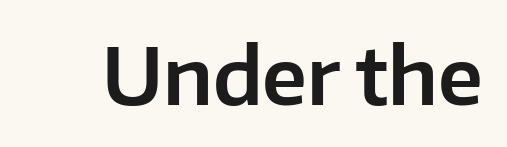
The space directly below the letters is spotless. Serif or sans? Sans — the stroke terminals are bare. The specimen reads as upright at a glance. The letters advance in unequal steps, a hallmark of proportional type. Inter-character spacing is left at the font's built-in metrics.
